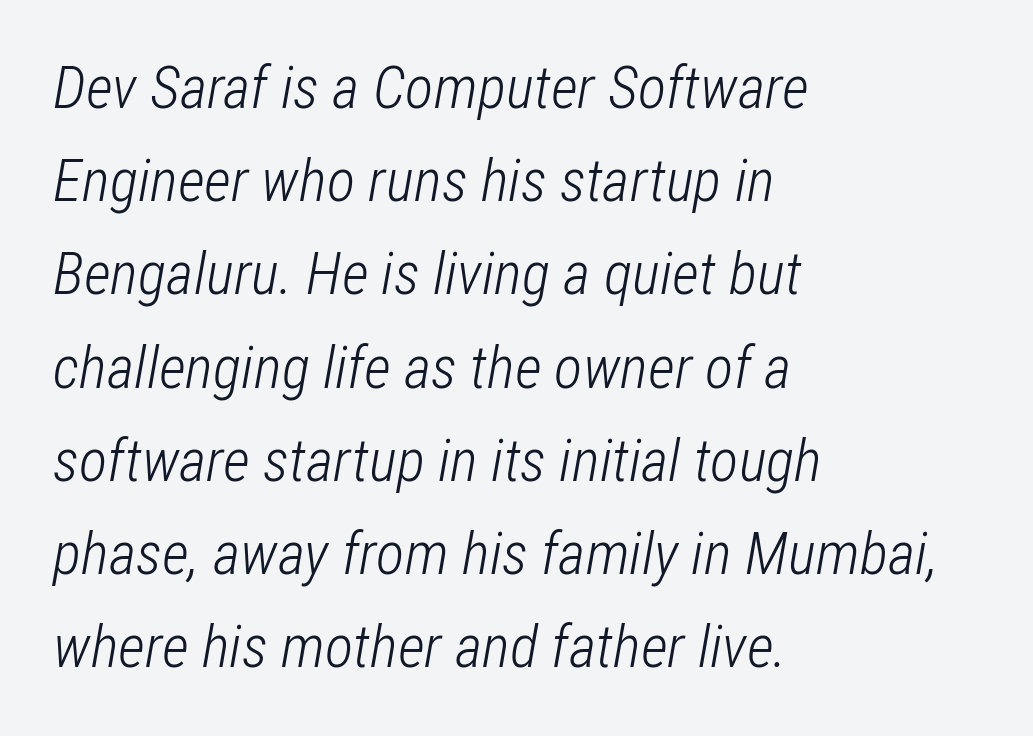
The image shows 59 px light, condensed type, italic (leaning right); set left-aligned, normal line spacing (1.58x), normal letter spacing, not underlined; low stroke contrast and a medium x-height.
